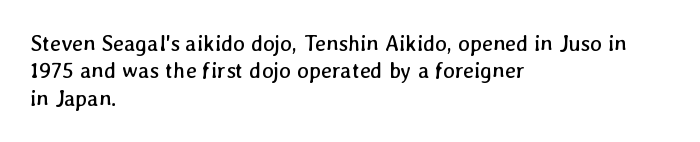
Q: Is the text bold? A: No.
Q: Is the text underlined? A: No.
Q: How is the paragraph aligned? A: Left-aligned.
Q: Is the spacing between letters normal or unusually wide? A: Normal.
Q: Is the spacing between lines tight, normal or loose? A: Normal.
